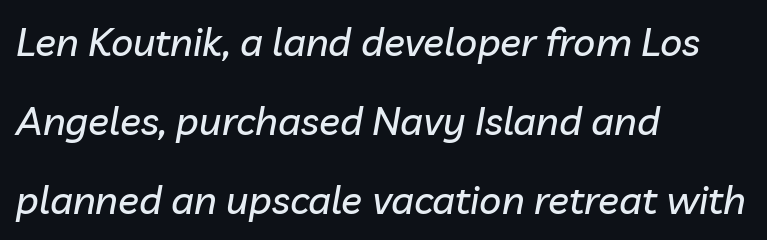
Q: Is the text italic (slanted)? A: Yes, it leans right by about 10 degrees.
Q: Is the text underlined? A: No.
Q: How is the paragraph aligned? A: Left-aligned.
Q: Is the spacing between letters normal or unusually wide? A: Normal.
Q: Is the spacing between lines tight, normal or loose? A: Loose.
Q: Width (condensed, normal, or wide)? A: Normal.
Q: Stroke contrast? A: Low.
Q: x-height? A: Medium.
Q: Monospaced? A: No.
